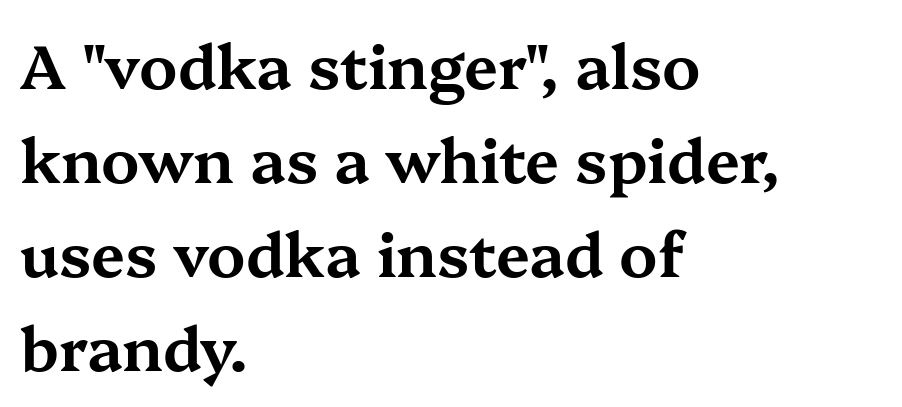
The image shows 61 px wide serif type, upright; set left-aligned, normal line spacing (1.54x), normal letter spacing, not underlined; medium stroke contrast and a medium x-height.
